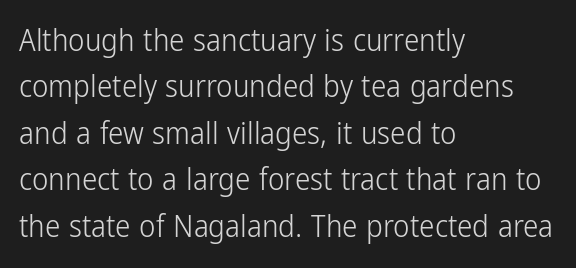
Stems and bowls with no extra thickness — not bold. Is there much room between lines? A standard amount, neither cramped nor airy. Ascenders rise straight up at ninety degrees. Nobody drew a line under any word here. Is this a fixed-width face? No — the glyphs have proportional, varying widths. Line starts are locked; line ends wander.
